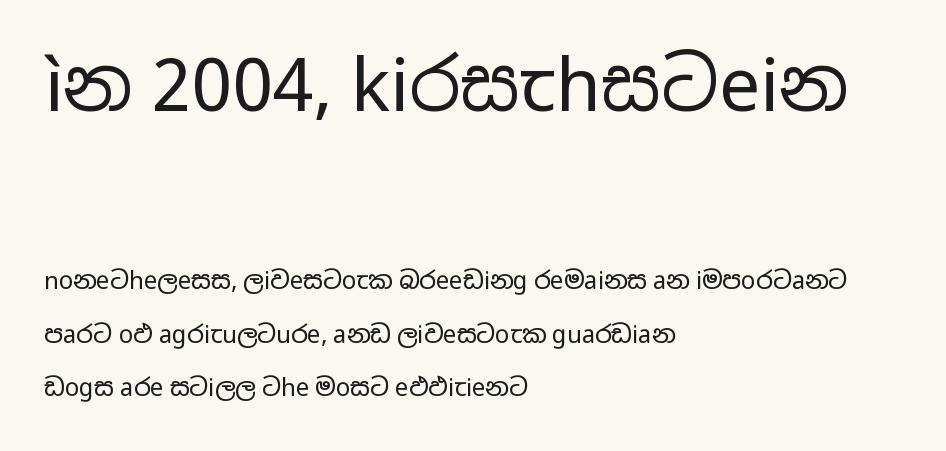
Q: Is the text bold? A: No.
Q: Is the text italic (slanted)? A: No, it is upright.
Q: Is the typeface a serif or a sans-serif typeface? A: Sans-serif.
Q: Is the text underlined? A: No.
Q: How is the paragraph aligned? A: Left-aligned.
Q: Is the spacing between letters normal or unusually wide? A: Normal.
Q: Is the spacing between lines tight, normal or loose? A: Loose.
Q: Which block of text is set in a larger size, the first (top) or the second (bottom)? A: The first (top) one.
Q: Width (condensed, normal, or wide)? A: Wide.
Q: Stroke contrast? A: Low.
Q: x-height? A: Medium.
Q: Monospaced? A: No.
